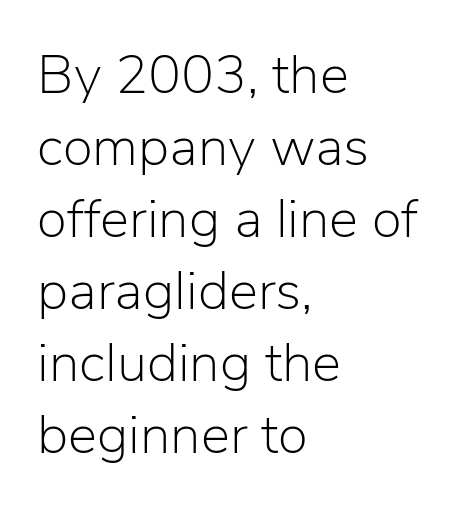
{"serif": "no", "italic": "no", "bold": "no", "weight": "light", "width": "normal", "stroke_contrast": "low", "x_height": "medium", "monospaced": "no", "underline": "no", "align": "left", "line_spacing": "normal", "line_spacing_ratio": 1.31, "letter_spacing": "normal", "letter_spacing_em": 0.0, "glyph_px": 55}
